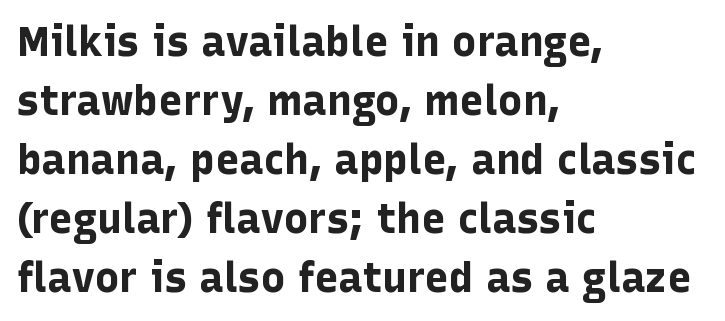
Q: Is the text bold? A: Yes.
Q: Is the text italic (slanted)? A: No, it is upright.
Q: Is the typeface a serif or a sans-serif typeface? A: Sans-serif.
Q: Is the text underlined? A: No.
Q: How is the paragraph aligned? A: Left-aligned.
Q: Is the spacing between letters normal or unusually wide? A: Normal.
Q: Is the spacing between lines tight, normal or loose? A: Normal.
Q: Width (condensed, normal, or wide)? A: Normal.
Q: Stroke contrast? A: Low.
Q: x-height? A: Medium.
Q: Monospaced? A: No.
